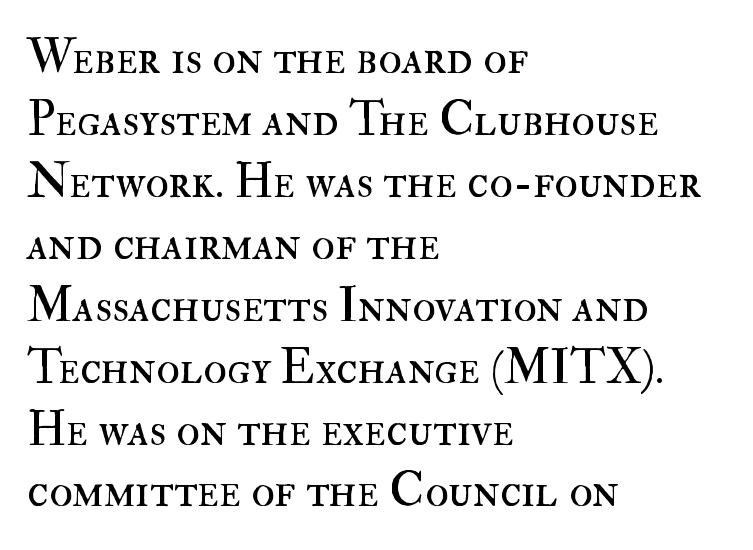
The image shows 48 px regular-weight type, upright; set left-aligned, normal line spacing (1.29x), normal letter spacing, not underlined; high stroke contrast and a small x-height.
